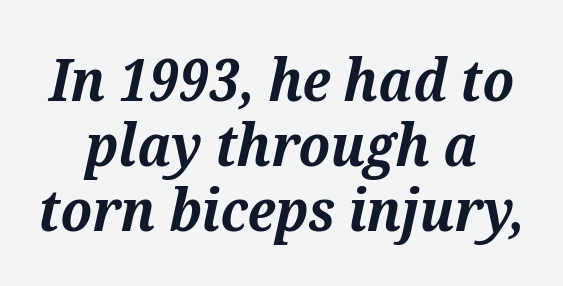
The image shows 59 px bold serif type, italic (leaning right); set centered, tight line spacing (1.1x), normal letter spacing, not underlined; medium stroke contrast and a medium x-height.
